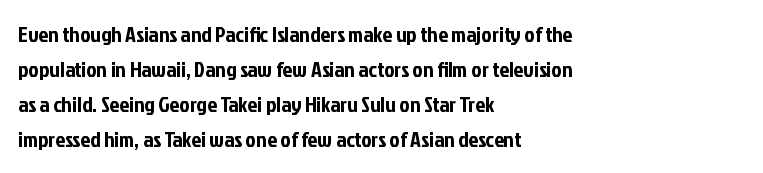
{"italic": "no", "underline": "no", "align": "left", "line_spacing": "normal", "line_spacing_ratio": 1.59, "letter_spacing": "normal", "letter_spacing_em": 0.0, "glyph_px": 22}
